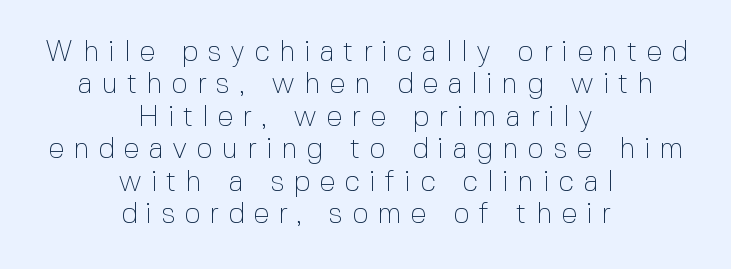
No extra ink here — the face is not bold. Very little white space separates one row of letters from the next. Italic? Not at all — the glyphs are vertical. These lines are centered, leaving both edges ragged.
